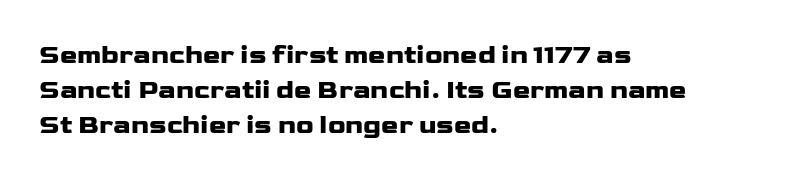
Q: Is the text bold? A: Yes.
Q: Is the text italic (slanted)? A: No, it is upright.
Q: Is the text underlined? A: No.
Q: How is the paragraph aligned? A: Left-aligned.
Q: Is the spacing between letters normal or unusually wide? A: Normal.
Q: Is the spacing between lines tight, normal or loose? A: Normal.
